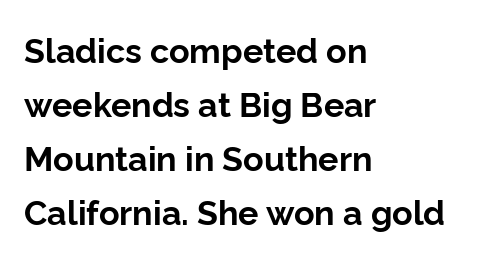
Characters follow at the spacing the type designer built in. Left-aligned paragraph, ragged on the right. Note the varied advance widths — an 'i' is clearly narrower than an 'm'. Its strokes are broad and dark, the hallmark of bold type. Is this a sans? Yes — the strokes have no serifs. What's the leading like? Ordinary, nothing unusual.
